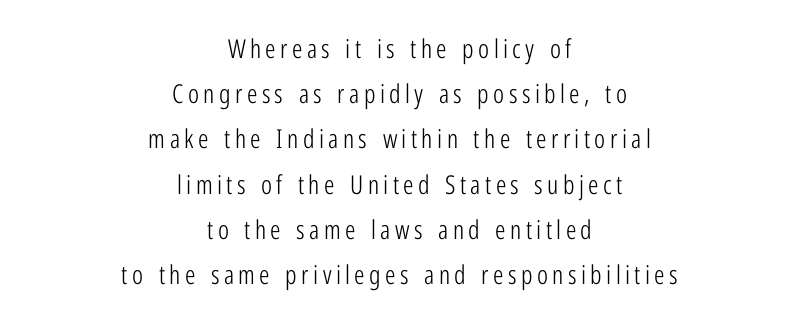
{"italic": "no", "bold": "no", "underline": "no", "align": "center", "line_spacing_ratio": 1.74, "glyph_px": 26}
